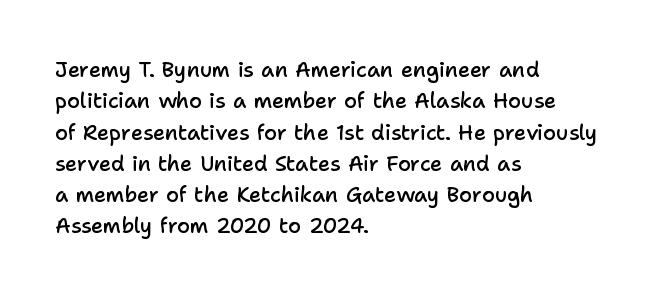
The image shows 21 px text type, upright; set left-aligned, normal line spacing (1.49x), normal letter spacing, not underlined.
